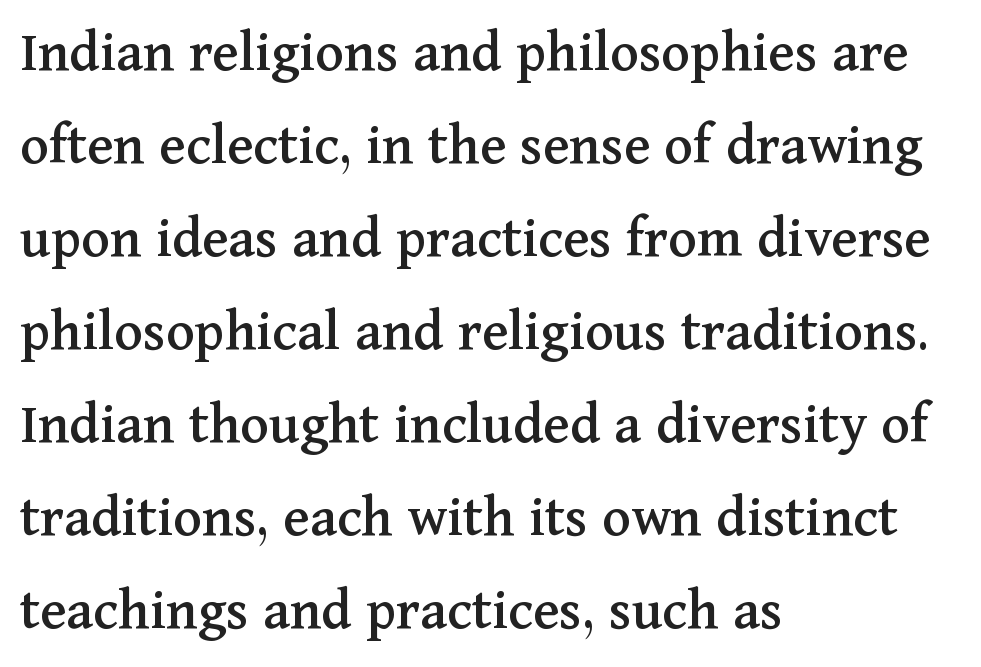
Q: Is the text italic (slanted)? A: No, it is upright.
Q: Is the typeface a serif or a sans-serif typeface? A: Serif.
Q: Is the text underlined? A: No.
Q: How is the paragraph aligned? A: Left-aligned.
Q: Is the spacing between letters normal or unusually wide? A: Normal.
Q: Is the spacing between lines tight, normal or loose? A: Normal.
Q: Width (condensed, normal, or wide)? A: Normal.
Q: Stroke contrast? A: Medium.
Q: x-height? A: Medium.
Q: Monospaced? A: No.
